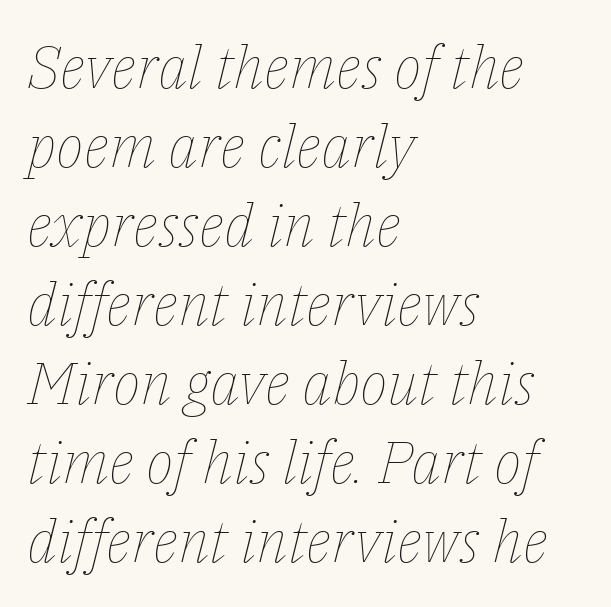
{"italic": "yes", "lean": "right", "slant_degrees": 14, "bold": "no", "weight": "thin", "width": "normal", "stroke_contrast": "low", "x_height": "medium", "monospaced": "no", "underline": "no", "align": "left", "line_spacing": "normal", "line_spacing_ratio": 1.34, "letter_spacing": "normal", "letter_spacing_em": 0.0, "glyph_px": 59}
